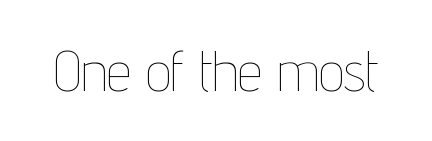
Posture: vertical. Is this a fixed-width face? No — the glyphs have proportional, varying widths. The gaps between neighbouring characters are ordinary and unremarkable. Nobody drew a line under any word here. Caption: face not bold, strokes unweighted.
